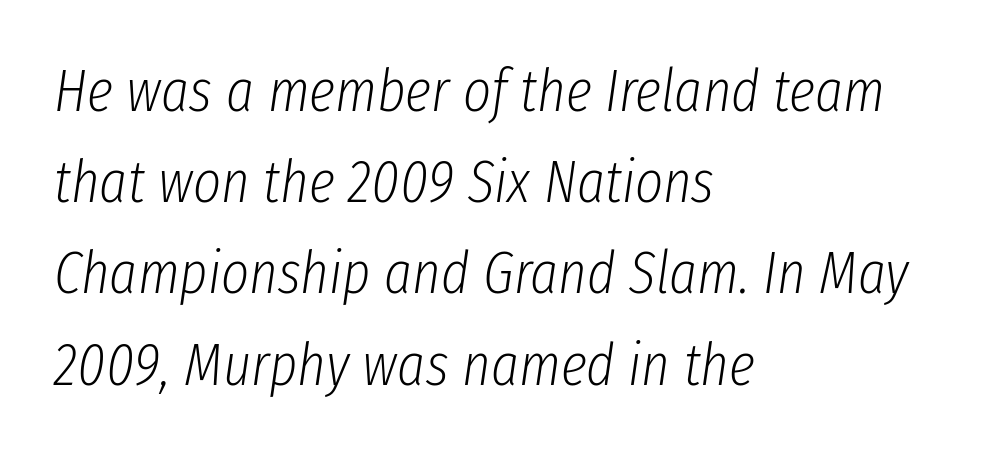
{"italic": "yes", "lean": "right", "slant_degrees": 8, "bold": "no", "weight": "light", "width": "condensed", "stroke_contrast": "low", "x_height": "medium", "monospaced": "no", "underline": "no", "align": "left", "line_spacing": "normal", "line_spacing_ratio": 1.52, "letter_spacing": "normal", "letter_spacing_em": 0.0, "glyph_px": 60}
